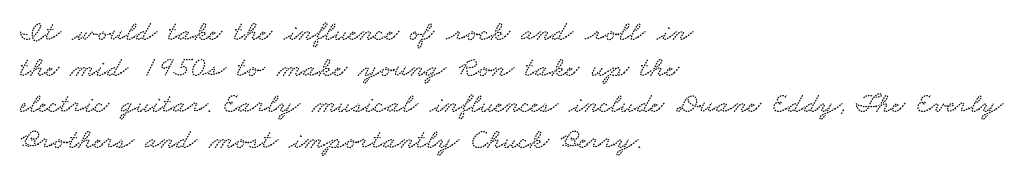
Default kerning and tracking; the words read as compact shapes. Layout note: lines flush left. Note the varied advance widths — an 'i' is clearly narrower than an 'm'. Letters rest on an invisible, unmarked baseline.
